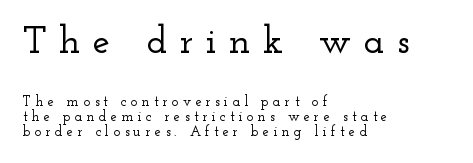
{"serif": "yes", "italic": "no", "width": "wide", "stroke_contrast": "low", "x_height": "small", "monospaced": "no", "underline": "no", "align": "left", "line_spacing": "tight", "line_spacing_ratio": 1.05, "letter_spacing": "wide", "letter_spacing_em": 0.31, "larger_block": "first", "size_ratio": 2.79, "glyph_px": 39}
